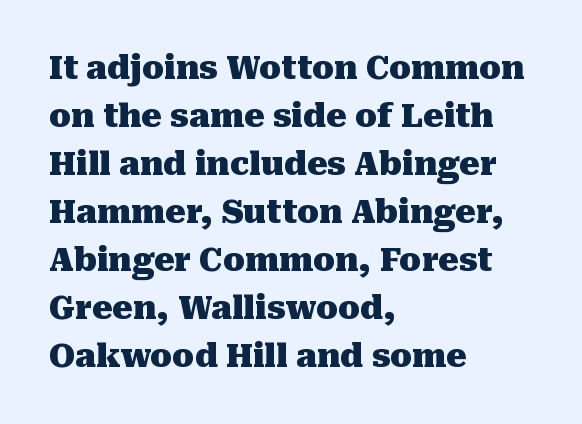
Q: Is the text bold? A: Yes.
Q: Is the text italic (slanted)? A: No, it is upright.
Q: Is the typeface a serif or a sans-serif typeface? A: Serif.
Q: Is the text underlined? A: No.
Q: How is the paragraph aligned? A: Left-aligned.
Q: Is the spacing between letters normal or unusually wide? A: Normal.
Q: Is the spacing between lines tight, normal or loose? A: Normal.
Q: Width (condensed, normal, or wide)? A: Normal.
Q: Stroke contrast? A: Medium.
Q: x-height? A: Medium.
Q: Monospaced? A: No.
